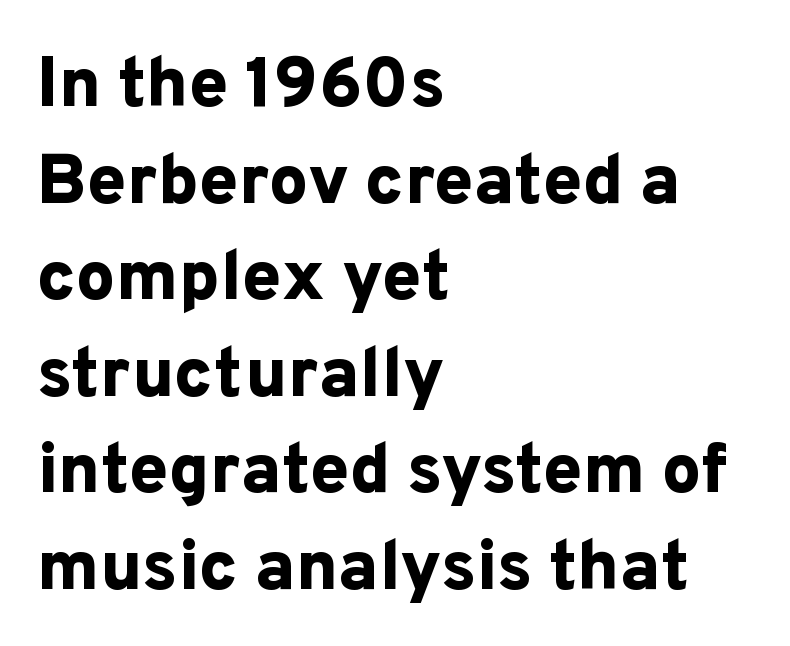
The image shows 70 px bold sans-serif type, upright; set left-aligned, normal line spacing (1.38x), normal letter spacing, not underlined; low stroke contrast and a medium x-height.
